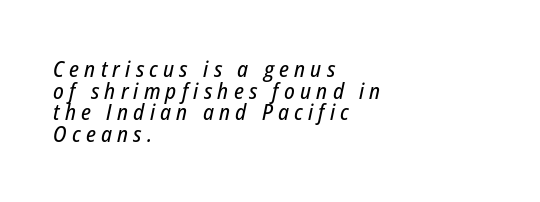
The image shows 22 px text type, italic (leaning right); set left-aligned, tight line spacing (0.98x), unusually wide letter spacing (+0.24 em), not underlined.
